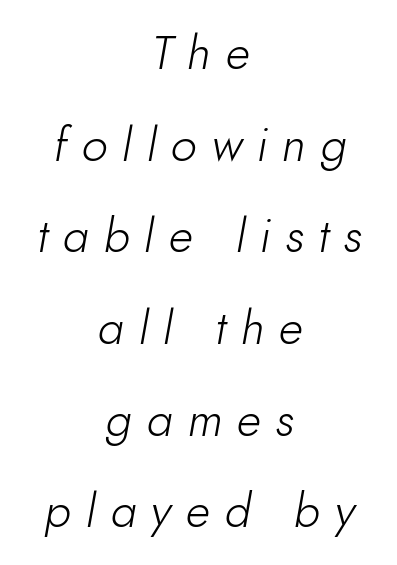
The image shows 47 px light type, italic (leaning right); set centered, loose line spacing (1.95x), unusually wide letter spacing (+0.31 em), not underlined; low stroke contrast and a small x-height.
